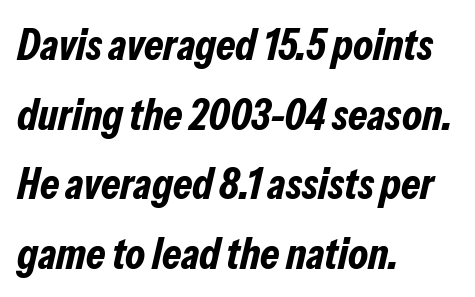
The image shows 44 px bold, condensed type, italic (leaning right); set left-aligned, normal line spacing (1.58x), normal letter spacing, not underlined; low stroke contrast and a medium x-height.
